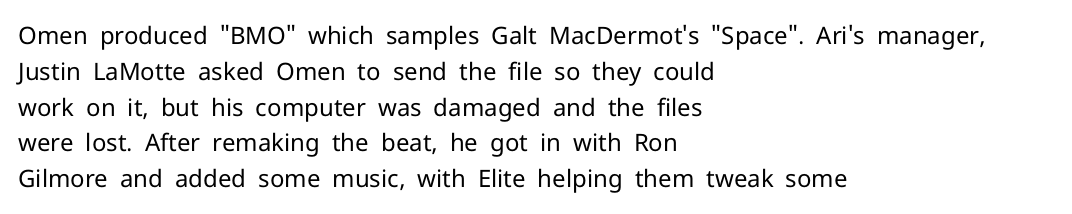
{"italic": "no", "bold": "no", "underline": "no", "align": "left", "line_spacing": "normal", "line_spacing_ratio": 1.49, "letter_spacing": "normal", "letter_spacing_em": 0.0, "glyph_px": 24}
